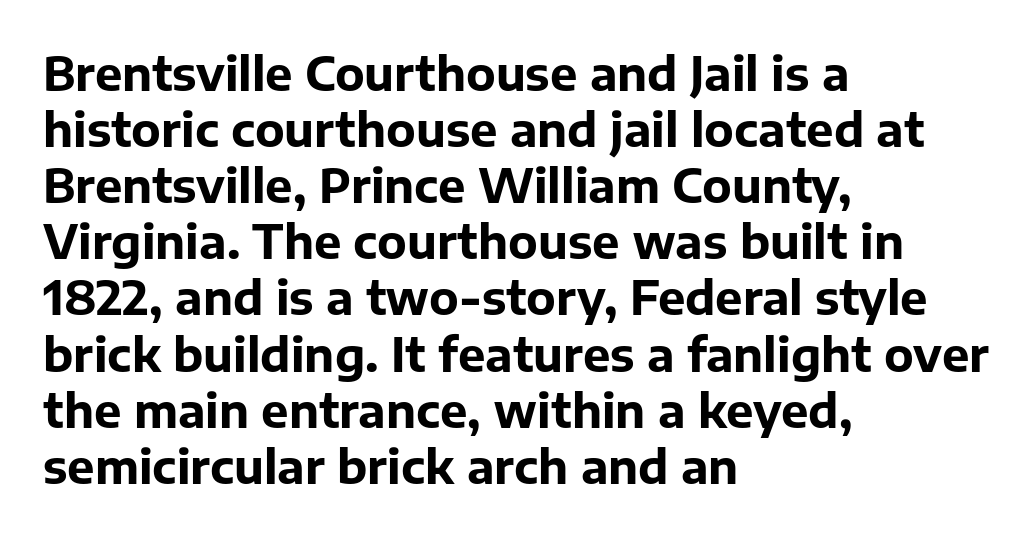
Notice how the stems are strictly vertical — no italics here. The letters advance in unequal steps, a hallmark of proportional type. Has an underline been added? It has not. Nothing unusual about the tracking: characters are spaced as the font intends.
